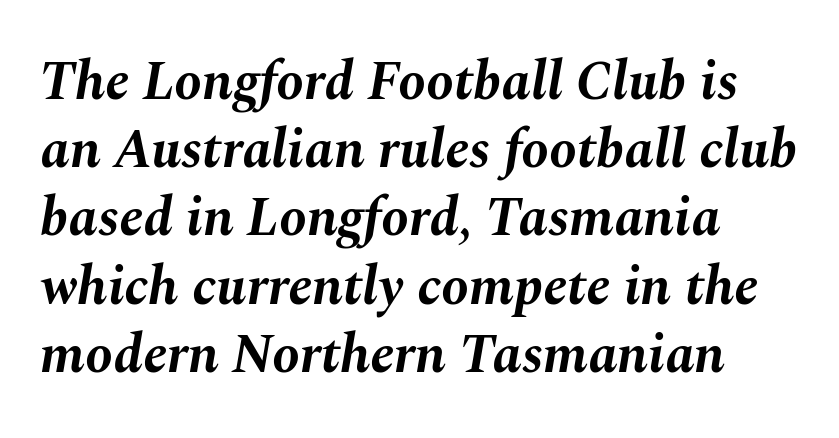
The image shows 55 px bold type, italic (leaning right); set left-aligned, line spacing 1.24x, normal letter spacing, not underlined; medium stroke contrast and a medium x-height.
